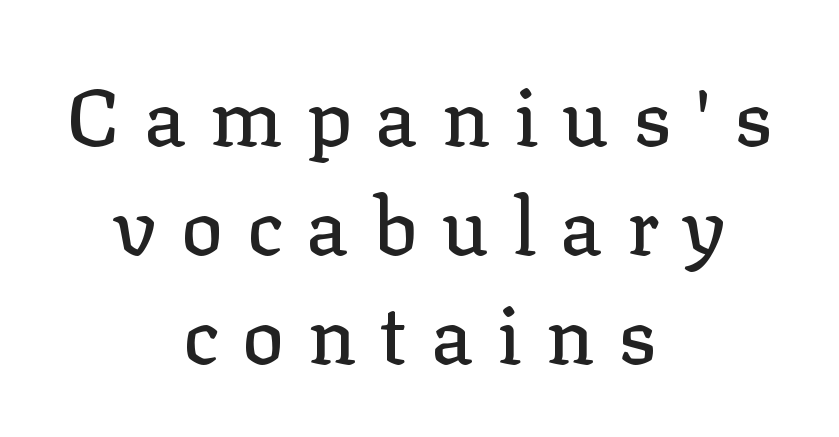
Q: Is the text italic (slanted)? A: No, it is upright.
Q: Is the typeface a serif or a sans-serif typeface? A: Serif.
Q: Is the text underlined? A: No.
Q: How is the paragraph aligned? A: Centered.
Q: Is the spacing between letters normal or unusually wide? A: Unusually wide.
Q: Is the spacing between lines tight, normal or loose? A: Normal.
Q: Width (condensed, normal, or wide)? A: Normal.
Q: Stroke contrast? A: Low.
Q: x-height? A: Medium.
Q: Monospaced? A: No.
